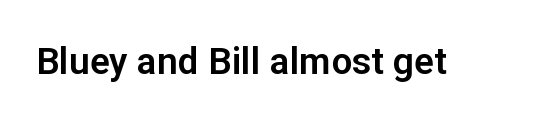
The image shows 37 px sans-serif type, upright; set normal letter spacing, not underlined; low stroke contrast and a medium x-height.
